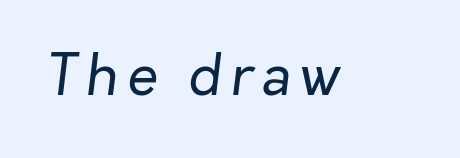
{"italic": "yes", "lean": "right", "slant_degrees": 7, "bold": "no", "weight": "regular", "width": "normal", "stroke_contrast": "low", "x_height": "medium", "monospaced": "no", "underline": "no", "glyph_px": 56}
